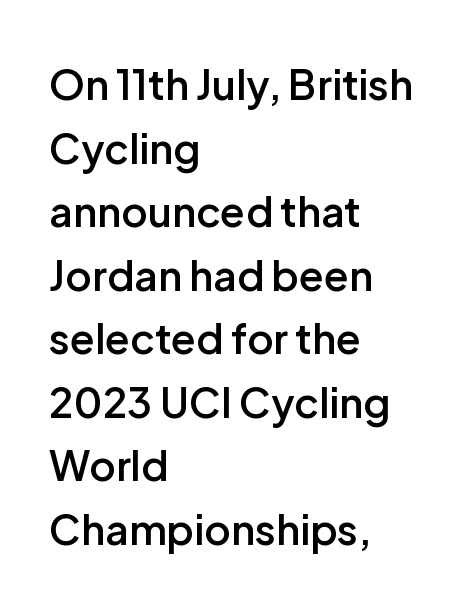
{"serif": "no", "italic": "no", "bold": "semi", "weight": "semibold", "width": "normal", "stroke_contrast": "low", "x_height": "medium", "monospaced": "no", "underline": "no", "align": "left", "line_spacing": "normal", "line_spacing_ratio": 1.55, "letter_spacing": "normal", "letter_spacing_em": 0.0, "glyph_px": 41}
